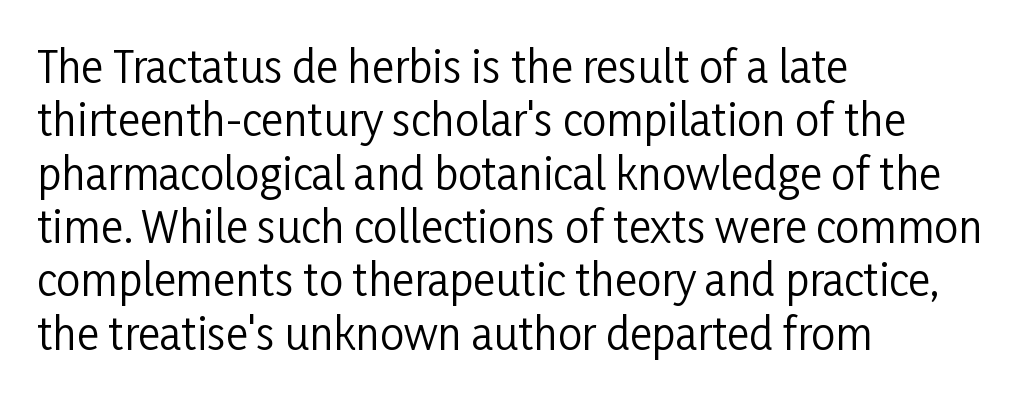
Q: Is the text bold? A: No.
Q: Is the text italic (slanted)? A: No, it is upright.
Q: Is the typeface a serif or a sans-serif typeface? A: Sans-serif.
Q: Is the text underlined? A: No.
Q: How is the paragraph aligned? A: Left-aligned.
Q: Is the spacing between letters normal or unusually wide? A: Normal.
Q: Width (condensed, normal, or wide)? A: Condensed.
Q: Stroke contrast? A: Low.
Q: x-height? A: Medium.
Q: Monospaced? A: No.
